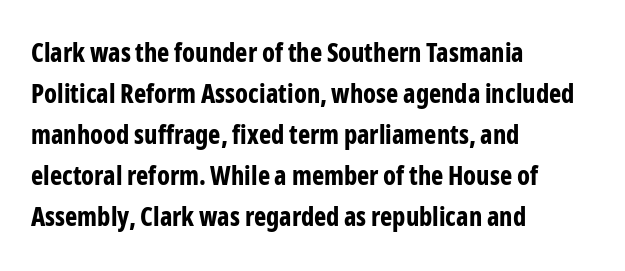
Standard letterfit; no display-style spreading of the glyphs. Compared with typical paragraphs, the rows here are spaced about the same. A bare baseline throughout the passage. Every stem runs plumb, perpendicular to the baseline. The typesetter chose a ragged-right arrangement here. The font is running at its bold setting.
